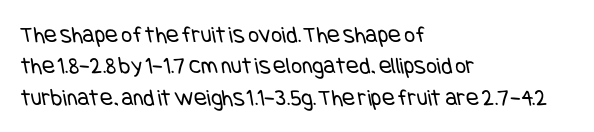
Q: Is the text bold? A: No.
Q: Is the text underlined? A: No.
Q: How is the paragraph aligned? A: Left-aligned.
Q: Is the spacing between letters normal or unusually wide? A: Normal.
Q: Is the spacing between lines tight, normal or loose? A: Normal.
